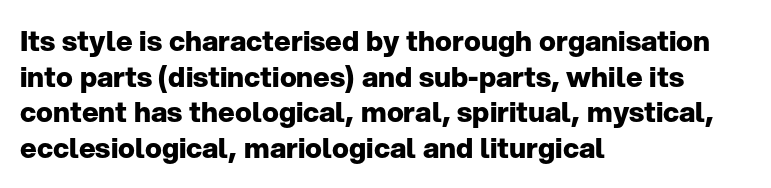
The image shows 28 px heavy sans-serif type, upright; set left-aligned, normal line spacing (1.27x), normal letter spacing, not underlined; low stroke contrast and a medium x-height.
